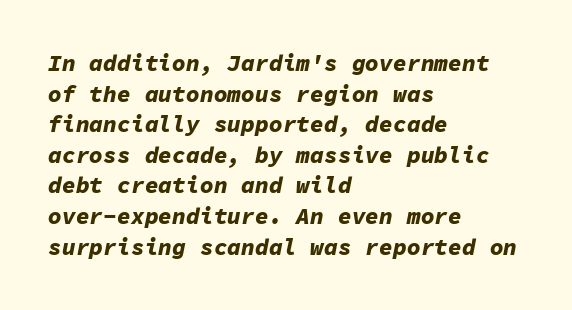
The image shows 23 px bold type, italic (leaning right); set left-aligned, normal line spacing (1.33x), normal letter spacing, not underlined.
